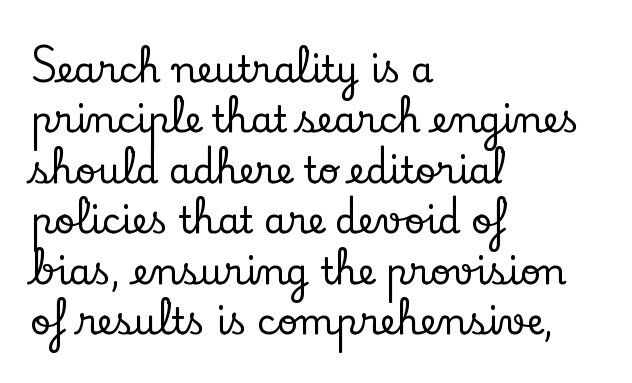
{"italic": "no", "width": "normal", "stroke_contrast": "low", "x_height": "small", "monospaced": "no", "underline": "no", "align": "left", "line_spacing": "normal", "line_spacing_ratio": 1.4, "letter_spacing": "normal", "letter_spacing_em": 0.0, "glyph_px": 36}
